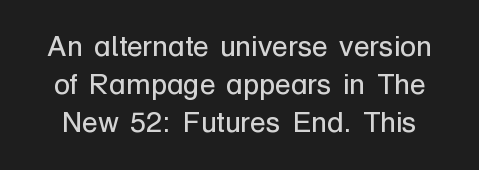
Q: Is the text bold? A: No.
Q: Is the text italic (slanted)? A: No, it is upright.
Q: Is the typeface a serif or a sans-serif typeface? A: Sans-serif.
Q: Is the text underlined? A: No.
Q: Is the spacing between letters normal or unusually wide? A: Normal.
Q: Is the spacing between lines tight, normal or loose? A: Normal.
Q: Width (condensed, normal, or wide)? A: Normal.
Q: Stroke contrast? A: Low.
Q: x-height? A: Medium.
Q: Monospaced? A: No.
